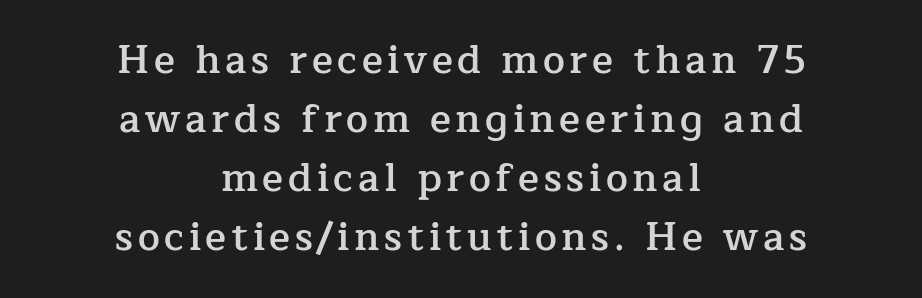
Q: Is the text bold? A: Semi-bold.
Q: Is the text italic (slanted)? A: No, it is upright.
Q: Is the typeface a serif or a sans-serif typeface? A: Serif.
Q: Is the text underlined? A: No.
Q: How is the paragraph aligned? A: Centered.
Q: Is the spacing between lines tight, normal or loose? A: Normal.
Q: Width (condensed, normal, or wide)? A: Normal.
Q: Stroke contrast? A: Low.
Q: x-height? A: Medium.
Q: Monospaced? A: No.
